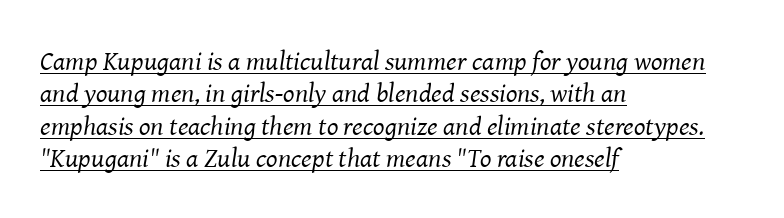
{"italic": "yes", "lean": "right", "slant_degrees": 8, "bold": "no", "underline": "yes", "align": "left", "line_spacing_ratio": 1.2, "letter_spacing": "normal", "letter_spacing_em": 0.0, "glyph_px": 27}
